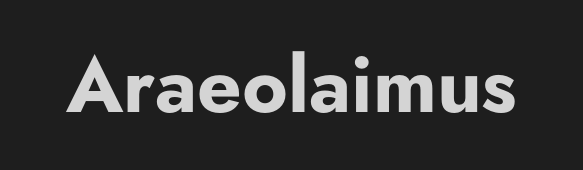
Q: Is the text bold? A: Yes.
Q: Is the text italic (slanted)? A: No, it is upright.
Q: Is the typeface a serif or a sans-serif typeface? A: Sans-serif.
Q: Is the text underlined? A: No.
Q: Is the spacing between letters normal or unusually wide? A: Normal.
Q: Width (condensed, normal, or wide)? A: Normal.
Q: Stroke contrast? A: Low.
Q: x-height? A: Small.
Q: Monospaced? A: No.
